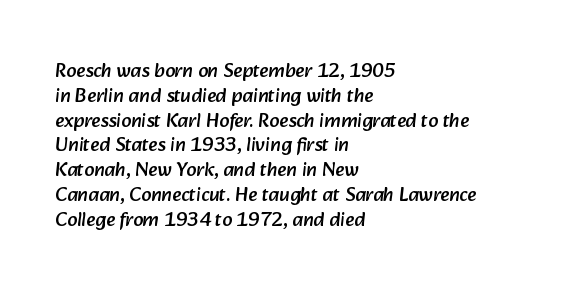
No word sits above an underline. The line texture is even and compact thanks to regular tracking. The ragged edge is on the right, which tells us the setting is flush left.
